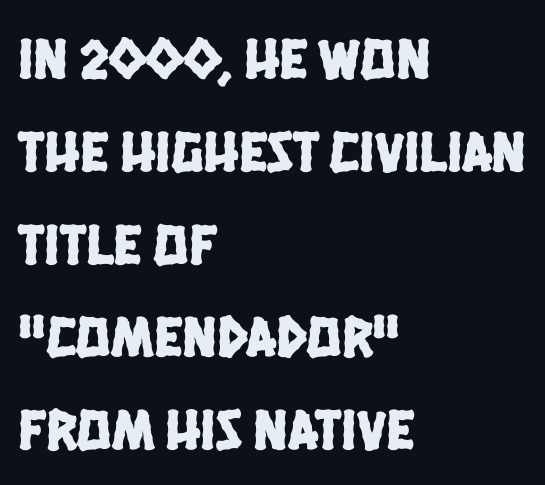
{"serif": "no", "width": "condensed", "stroke_contrast": "low", "x_height": "large", "monospaced": "no", "underline": "no", "align": "left", "line_spacing": "normal", "line_spacing_ratio": 1.6, "letter_spacing": "normal", "letter_spacing_em": 0.0, "glyph_px": 58}
